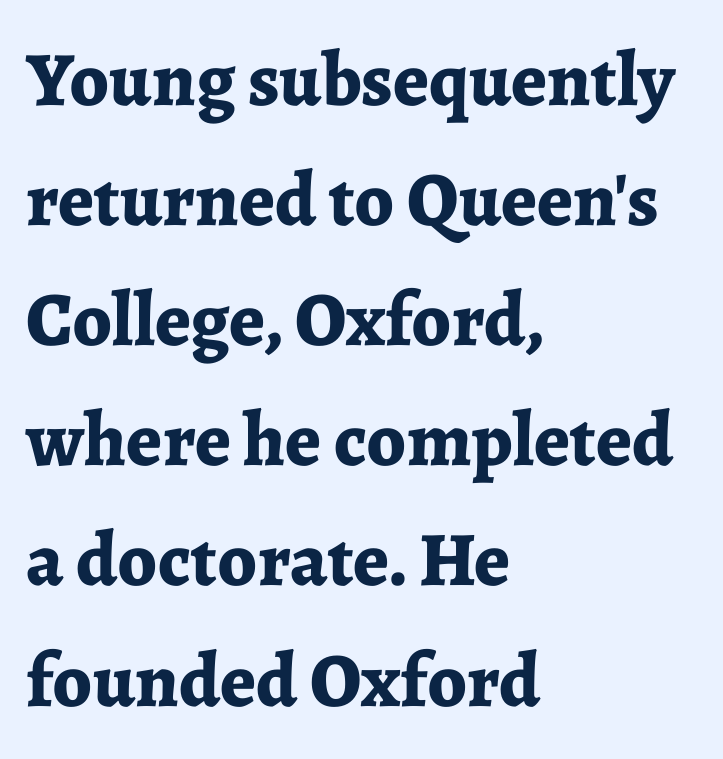
The image shows 77 px bold serif type, upright; set left-aligned, normal line spacing (1.56x), normal letter spacing, not underlined; low stroke contrast and a medium x-height.
